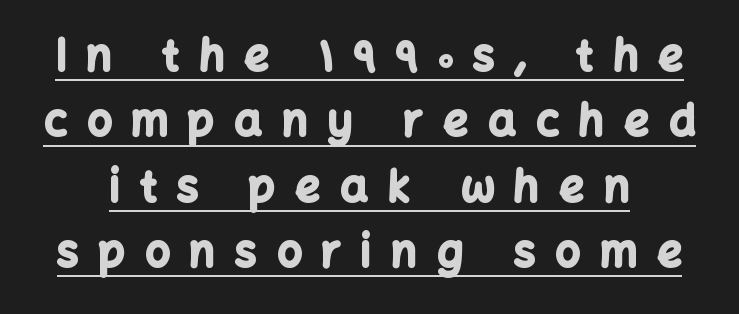
You can see a thin bar hugging the bottom of the glyphs. Students, observe: this is what conventionally led text looks like. Italic? Not at all — the glyphs are vertical. Is the letter spacing exaggerated? Yes — the characters are pushed far apart. Each glyph is drawn with heavy, bold strokes. Think of a printed novel: that variable character pitch is what you see here.
